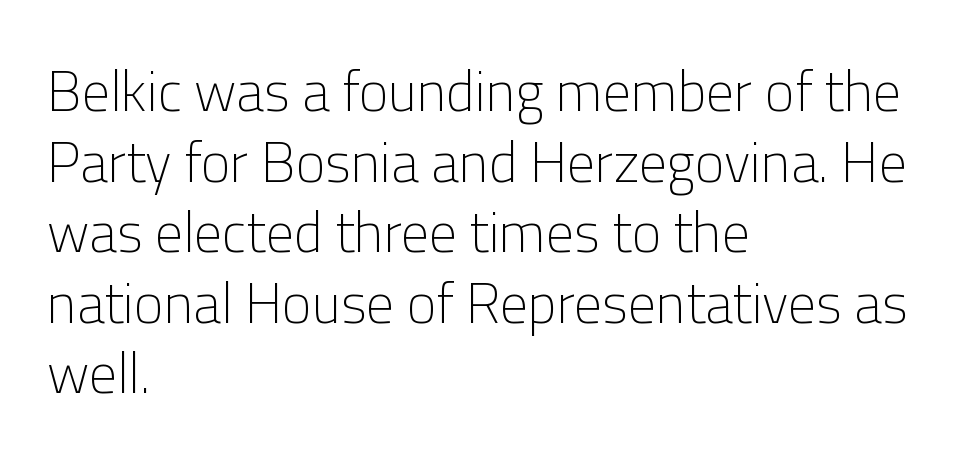
{"serif": "no", "italic": "no", "bold": "no", "weight": "light", "width": "normal", "stroke_contrast": "low", "x_height": "medium", "monospaced": "no", "underline": "no", "align": "left", "line_spacing": "normal", "line_spacing_ratio": 1.26, "letter_spacing": "normal", "letter_spacing_em": 0.0, "glyph_px": 56}
